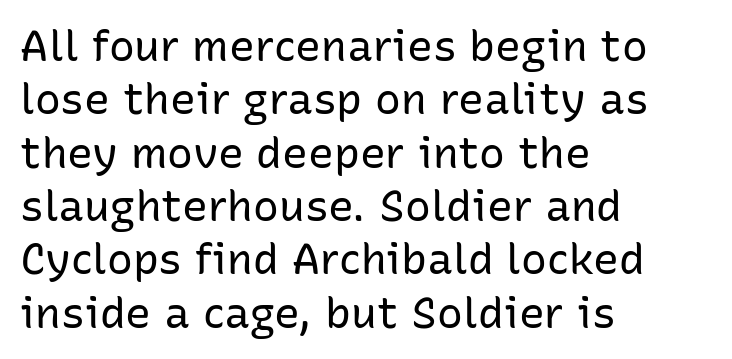
Only glyphs here, with clear space below each row. A sans-serif font was chosen for this passage. What stands out about the letter spacing? Nothing — it is the standard amount. On a weight scale, this lands at 450 or below. If you drew a ruler down the left edge, every line would touch it. Spacing verdict: proportional, widths tailored to each character.
